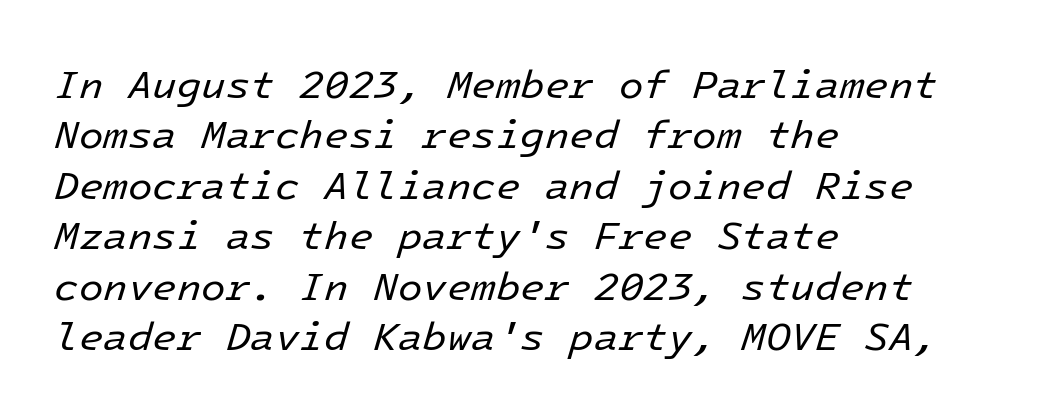
{"italic": "yes", "lean": "right", "slant_degrees": 16, "bold": "no", "weight": "regular", "width": "normal", "stroke_contrast": "low", "x_height": "medium", "underline": "no", "align": "left", "line_spacing": "normal", "line_spacing_ratio": 1.26, "letter_spacing": "normal", "letter_spacing_em": 0.0, "glyph_px": 40}
